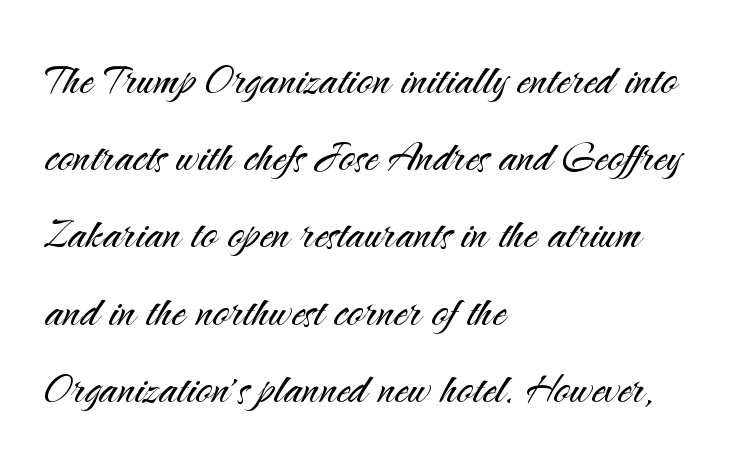
{"serif": "no", "bold": "no", "weight": "light", "width": "normal", "stroke_contrast": "medium", "x_height": "small", "monospaced": "no", "underline": "no", "align": "left", "line_spacing": "normal", "line_spacing_ratio": 1.43, "letter_spacing": "normal", "letter_spacing_em": 0.0, "glyph_px": 54}
